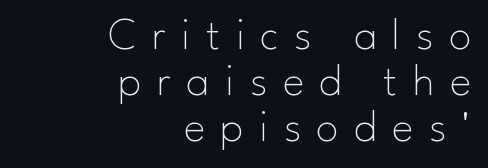
{"serif": "no", "italic": "no", "bold": "no", "weight": "thin", "width": "normal", "stroke_contrast": "low", "x_height": "small", "monospaced": "no", "underline": "no", "align": "right", "line_spacing": "tight", "line_spacing_ratio": 1.02, "letter_spacing": "wide", "letter_spacing_em": 0.35, "glyph_px": 45}
